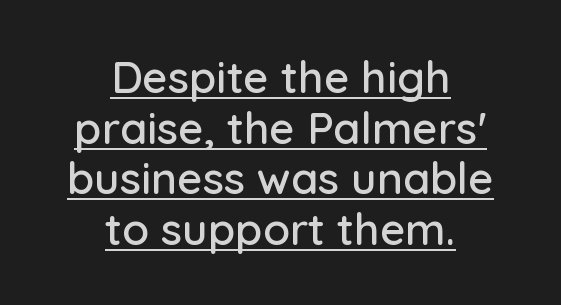
{"serif": "no", "italic": "no", "width": "normal", "stroke_contrast": "low", "x_height": "medium", "monospaced": "no", "underline": "yes", "align": "center", "line_spacing": "tight", "line_spacing_ratio": 1.15, "letter_spacing": "normal", "letter_spacing_em": 0.0, "glyph_px": 44}
